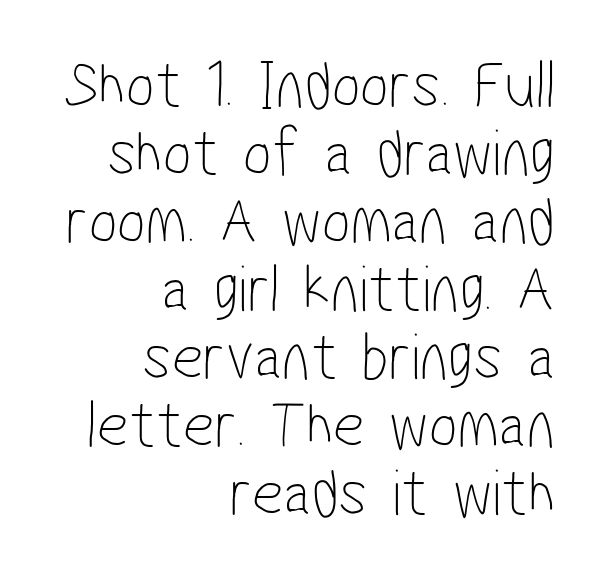
Q: Is the text bold? A: No.
Q: Is the typeface a serif or a sans-serif typeface? A: Sans-serif.
Q: Is the text underlined? A: No.
Q: How is the paragraph aligned? A: Right-aligned.
Q: Is the spacing between letters normal or unusually wide? A: Normal.
Q: Is the spacing between lines tight, normal or loose? A: Tight.
Q: Width (condensed, normal, or wide)? A: Condensed.
Q: Stroke contrast? A: Low.
Q: x-height? A: Medium.
Q: Monospaced? A: No.
